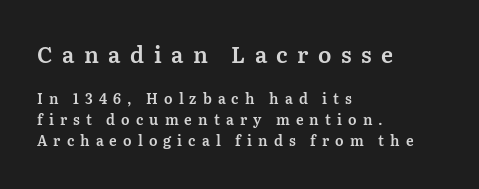
Q: Is the text italic (slanted)? A: No, it is upright.
Q: Is the text underlined? A: No.
Q: How is the paragraph aligned? A: Left-aligned.
Q: Is the spacing between letters normal or unusually wide? A: Unusually wide.
Q: Is the spacing between lines tight, normal or loose? A: Normal.
Q: Which block of text is set in a larger size, the first (top) or the second (bottom)? A: The first (top) one.
